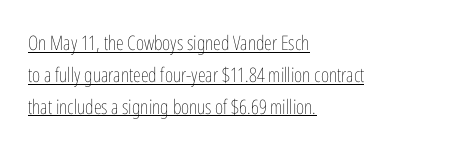
The lines sit at an ordinary, default distance from one another. The compositor pushed each line to the left boundary. These lines were composed using upright roman letters. The specimen includes a rule beneath the text block's lines. Counters stay open thanks to moderate or lighter strokes. Glyph-to-glyph distance matches everyday printed text.
